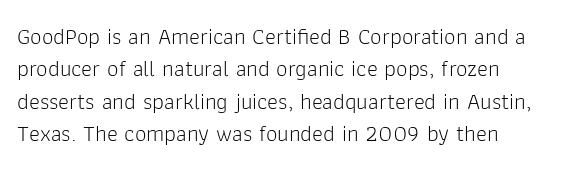
Q: Is the text bold? A: No.
Q: Is the text italic (slanted)? A: No, it is upright.
Q: Is the text underlined? A: No.
Q: How is the paragraph aligned? A: Left-aligned.
Q: Is the spacing between letters normal or unusually wide? A: Normal.
Q: Is the spacing between lines tight, normal or loose? A: Normal.
